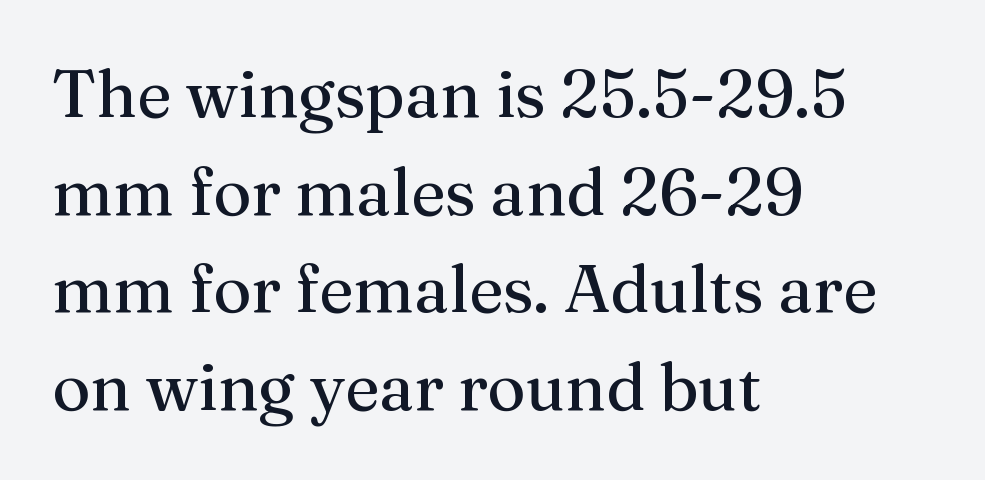
The image shows 66 px regular-weight serif type, upright; set left-aligned, normal line spacing (1.48x), normal letter spacing, not underlined; medium stroke contrast and a medium x-height.
